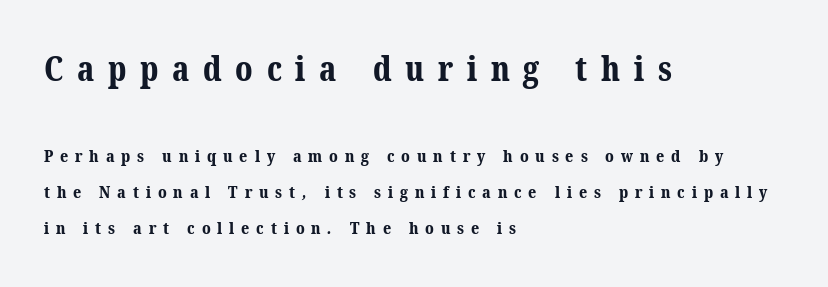
The image shows 34 px bold serif type; set left-aligned, loose line spacing (2.11x), unusually wide letter spacing (+0.4 em), not underlined; the first (top) block is 2.0x larger; medium stroke contrast and a medium x-height.
